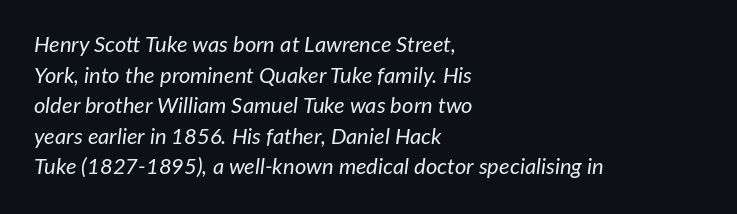
The image shows 22 px text type, italic (leaning right); set left-aligned, normal line spacing (1.39x), normal letter spacing, not underlined.
